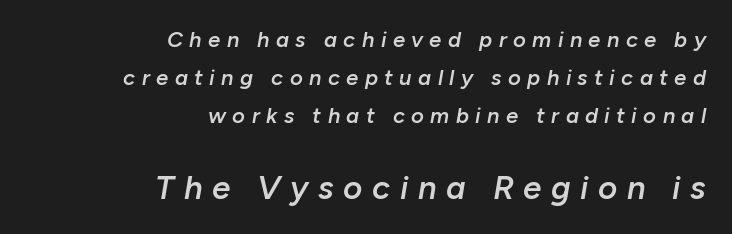
The image shows 33 px semibold type, italic (leaning right); set right-aligned, line spacing 1.73x, unusually wide letter spacing (+0.29 em), not underlined; the second (bottom) block is 1.5x larger; low stroke contrast and a medium x-height.
